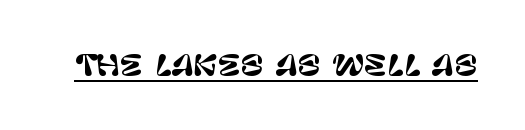
Q: Is the text italic (slanted)? A: Yes.
Q: Is the typeface a serif or a sans-serif typeface? A: Sans-serif.
Q: Is the text underlined? A: Yes.
Q: Is the spacing between letters normal or unusually wide? A: Normal.
Q: Width (condensed, normal, or wide)? A: Normal.
Q: Stroke contrast? A: Low.
Q: x-height? A: Large.
Q: Monospaced? A: No.
